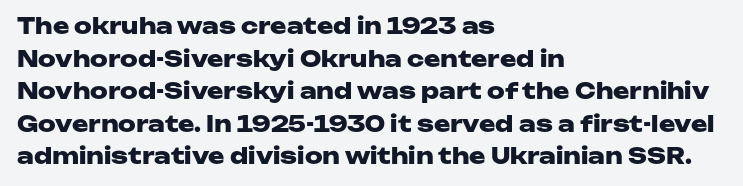
{"italic": "no", "bold": "yes", "underline": "no", "align": "left", "line_spacing": "normal", "line_spacing_ratio": 1.48, "letter_spacing": "normal", "letter_spacing_em": 0.0, "glyph_px": 22}
